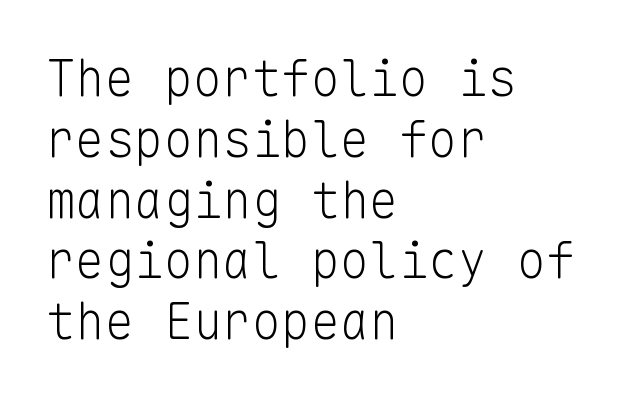
{"serif": "no", "italic": "no", "bold": "no", "weight": "light", "width": "normal", "stroke_contrast": "low", "x_height": "medium", "monospaced": "yes", "underline": "no", "align": "left", "line_spacing_ratio": 1.24, "letter_spacing": "normal", "letter_spacing_em": 0.0, "glyph_px": 49}
